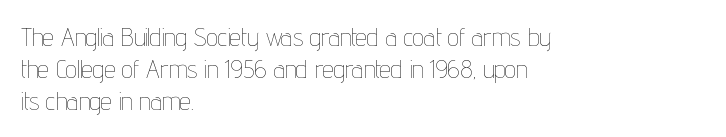
{"italic": "no", "bold": "no", "underline": "no", "align": "left", "line_spacing": "normal", "line_spacing_ratio": 1.28, "letter_spacing": "normal", "letter_spacing_em": 0.0, "glyph_px": 25}
